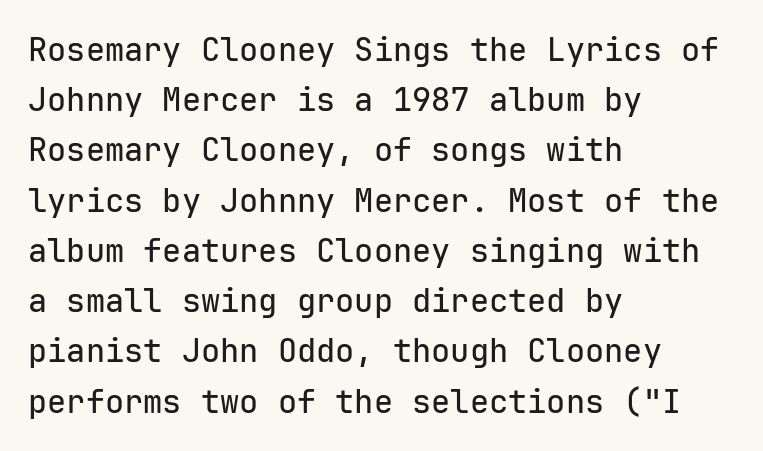
Font category for this specimen: sans-serif. The zone under the glyphs is completely vacant. Is this a fixed-width face? Yes — each glyph sits in an identical cell. Evenly set lines give the paragraph a standard silhouette. The setting favours the left margin, as ordinary paragraphs usually do.
